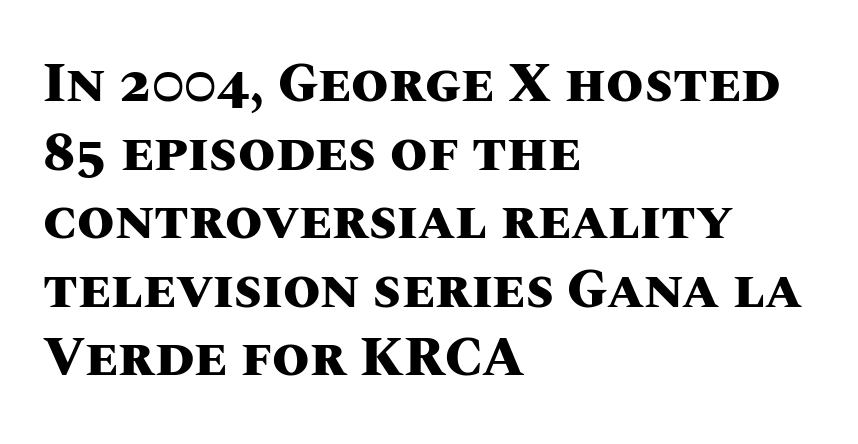
The image shows 54 px heavy type, upright; set left-aligned, normal line spacing (1.27x), normal letter spacing, not underlined; medium stroke contrast and a large x-height.
